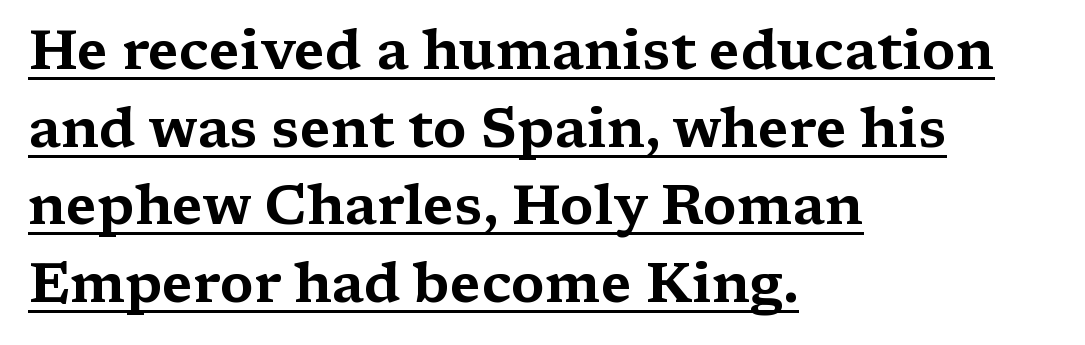
{"serif": "yes", "italic": "no", "width": "wide", "stroke_contrast": "medium", "x_height": "medium", "monospaced": "no", "underline": "yes", "align": "left", "line_spacing": "normal", "line_spacing_ratio": 1.41, "letter_spacing": "normal", "letter_spacing_em": 0.0, "glyph_px": 55}
